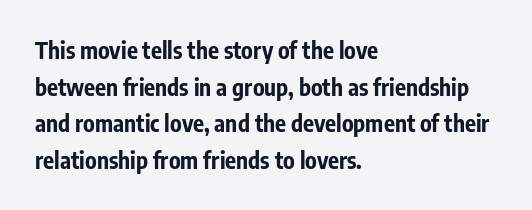
{"italic": "no", "bold": "yes", "underline": "no", "align": "left", "line_spacing": "normal", "line_spacing_ratio": 1.59, "letter_spacing": "normal", "letter_spacing_em": 0.0, "glyph_px": 23}
